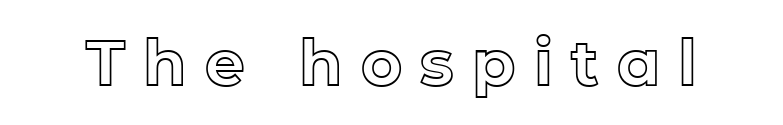
A typesetter would call this proportional, since set widths differ per character. Is there any slant? The stems are plumb. Glance below the letters and you will spot only blank space. The type is letterspaced generously, with wide tracking.
